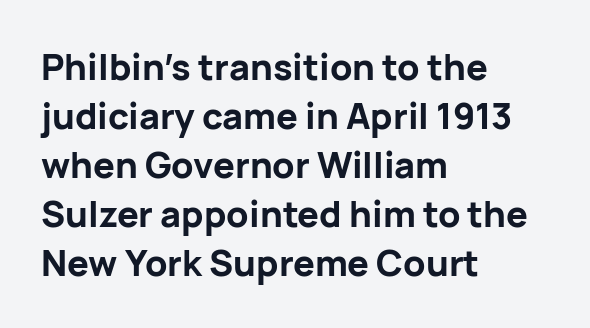
The image shows 36 px bold sans-serif type, upright; set left-aligned, normal line spacing (1.36x), normal letter spacing, not underlined; low stroke contrast and a medium x-height.
